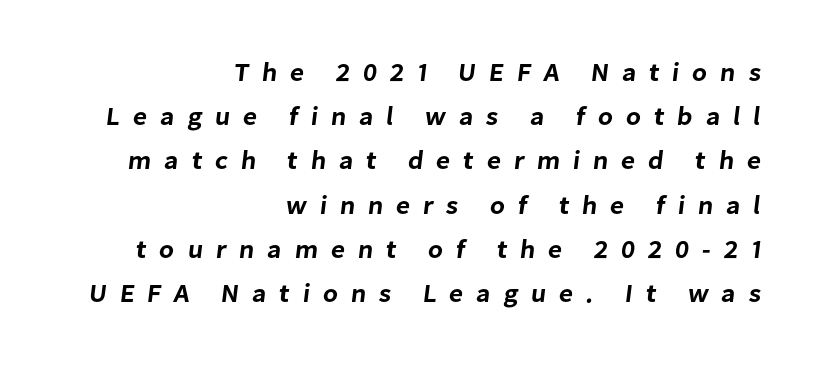
{"underline": "no", "align": "right", "line_spacing": "normal", "line_spacing_ratio": 1.7, "letter_spacing": "wide", "letter_spacing_em": 0.49, "glyph_px": 26}
